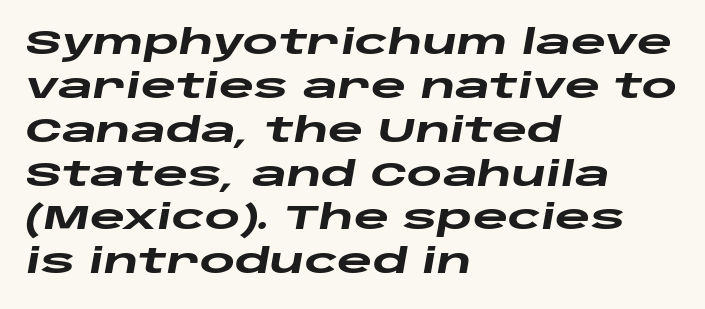
The image shows 34 px heavy, wide type, italic (leaning right); set left-aligned, normal line spacing (1.29x), normal letter spacing, not underlined; low stroke contrast and a large x-height.
